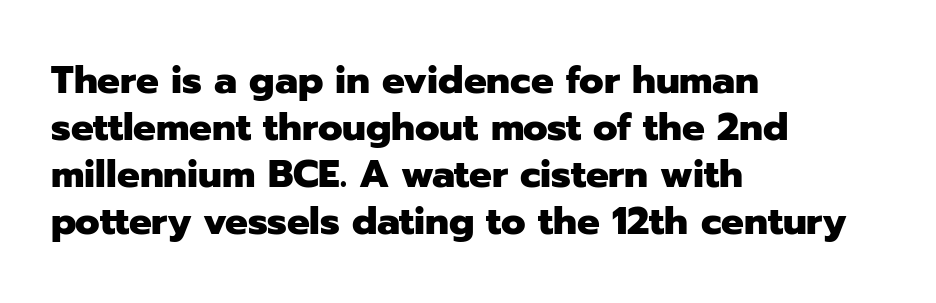
{"serif": "no", "italic": "no", "bold": "yes", "weight": "heavy", "width": "normal", "stroke_contrast": "low", "x_height": "medium", "monospaced": "no", "underline": "no", "align": "left", "line_spacing_ratio": 1.24, "letter_spacing": "normal", "letter_spacing_em": 0.0, "glyph_px": 38}
